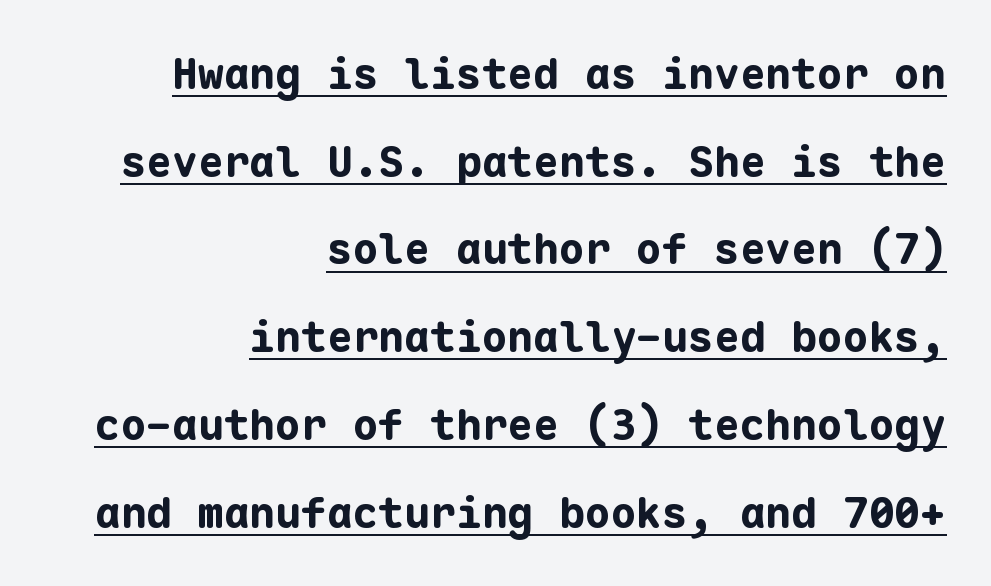
Q: Is the text bold? A: Yes.
Q: Is the text italic (slanted)? A: No, it is upright.
Q: Is the typeface a serif or a sans-serif typeface? A: Sans-serif.
Q: Is the text underlined? A: Yes.
Q: How is the paragraph aligned? A: Right-aligned.
Q: Is the spacing between letters normal or unusually wide? A: Normal.
Q: Is the spacing between lines tight, normal or loose? A: Loose.
Q: Width (condensed, normal, or wide)? A: Normal.
Q: Stroke contrast? A: Low.
Q: x-height? A: Medium.
Q: Monospaced? A: Yes.
